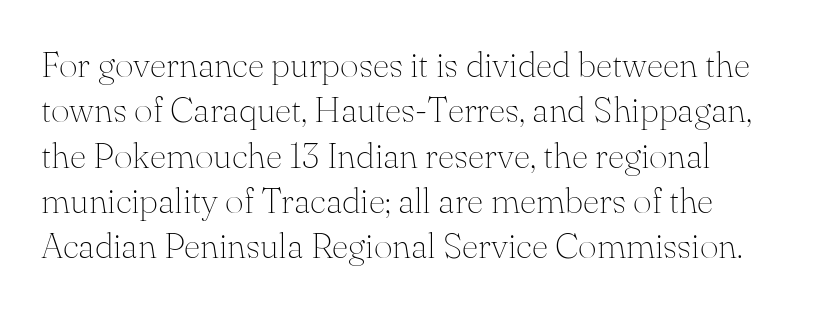
The image shows 36 px thin serif type, upright; set left-aligned, normal line spacing (1.26x), normal letter spacing, not underlined; medium stroke contrast and a small x-height.
